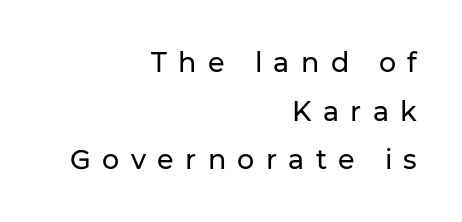
Q: Is the text italic (slanted)? A: No, it is upright.
Q: Is the text underlined? A: No.
Q: How is the paragraph aligned? A: Right-aligned.
Q: Is the spacing between letters normal or unusually wide? A: Unusually wide.
